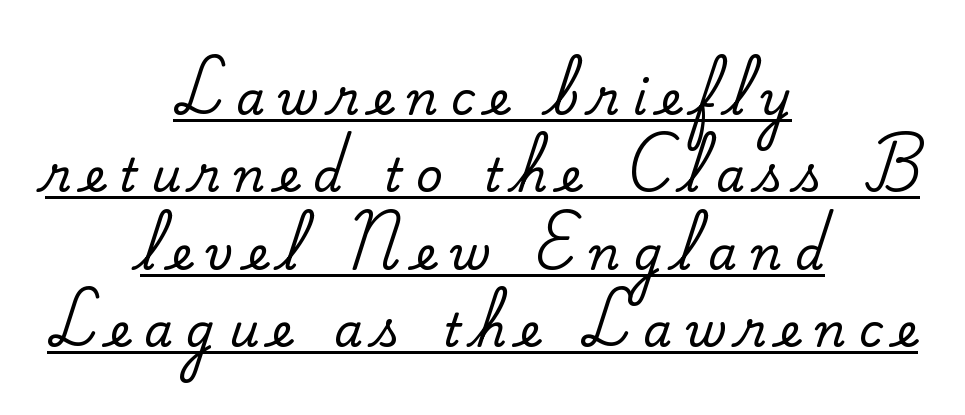
Q: Is the text italic (slanted)? A: Yes.
Q: Is the typeface a serif or a sans-serif typeface? A: Serif.
Q: Is the text underlined? A: Yes.
Q: How is the paragraph aligned? A: Centered.
Q: Is the spacing between letters normal or unusually wide? A: Unusually wide.
Q: Is the spacing between lines tight, normal or loose? A: Normal.
Q: Width (condensed, normal, or wide)? A: Normal.
Q: Stroke contrast? A: Medium.
Q: x-height? A: Small.
Q: Monospaced? A: No.
